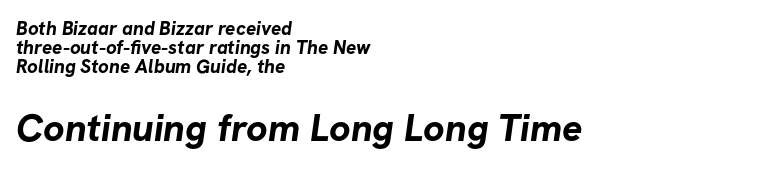
The image shows 38 px bold sans-serif type; set left-aligned, tight line spacing (1.0x), normal letter spacing, not underlined; the second (bottom) block is 2.0x larger; low stroke contrast and a medium x-height.
